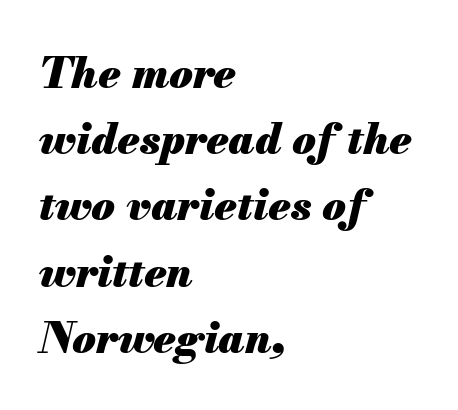
Vertically, the passage feels balanced, rows spaced as you'd expect. Characters follow at the spacing the type designer built in. Spacing verdict: proportional, widths tailored to each character. Casual observation: everything's shoved over to the left.
